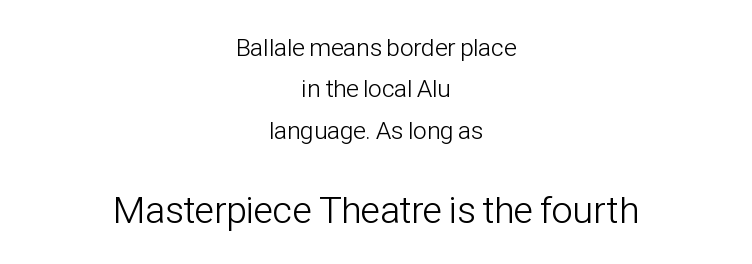
Typesetter's note — lower block bumped up in size, upper block left smaller. In terms of letterspacing, this is plain default setting. The letters advance in unequal steps, a hallmark of proportional type. If you folded the block vertically in half, each line would mirror itself in length. Unlike italic type, these characters show no tilt at all.
